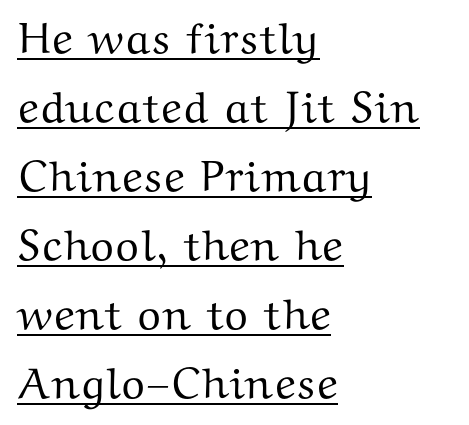
Teacher's note: observe the even left margin — that is flush-left alignment. Every character sits straight up, as roman type does. Proportional: the letters do not fall into vertical columns. How are the letters spaced? Ordinarily, with no added tracking.
